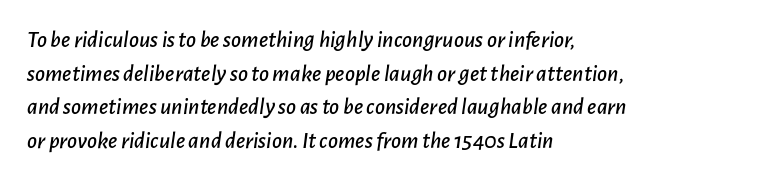
Q: Is the text italic (slanted)? A: Yes, it leans right by about 7 degrees.
Q: Is the text underlined? A: No.
Q: How is the paragraph aligned? A: Left-aligned.
Q: Is the spacing between letters normal or unusually wide? A: Normal.
Q: Is the spacing between lines tight, normal or loose? A: Normal.
